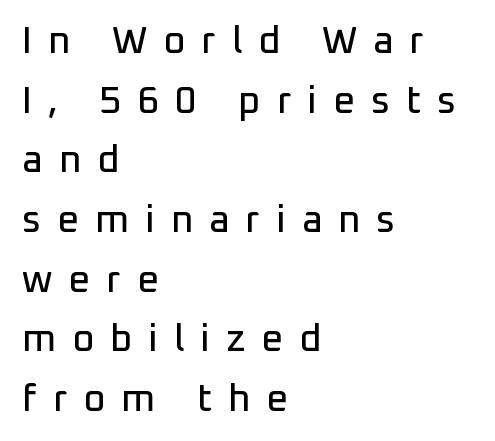
Decoration check: the copy has no underline. This is the regular roman posture of the typeface. Spacing verdict: proportional, widths tailored to each character. The letters are spread apart with noticeably loose tracking. The setting favours the left margin, as ordinary paragraphs usually do.
